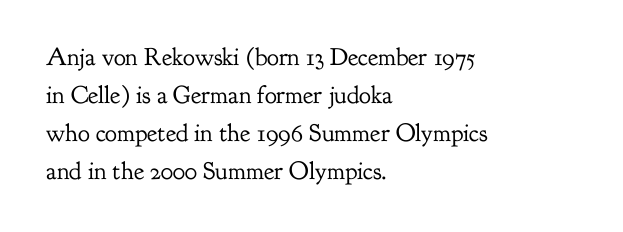
{"italic": "no", "bold": "no", "underline": "no", "align": "left", "line_spacing": "normal", "line_spacing_ratio": 1.52, "letter_spacing": "normal", "letter_spacing_em": 0.0, "glyph_px": 25}
